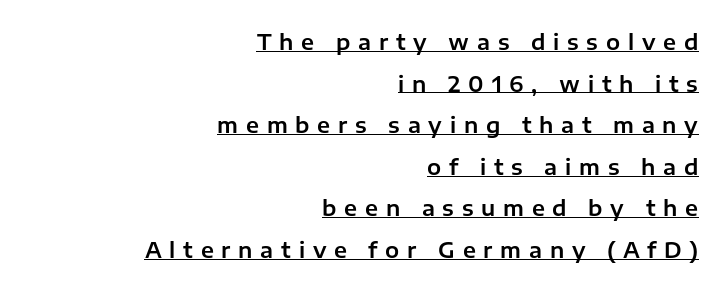
Style check: upright. The rendering uses a large line-height, opening up the rows. You can see a thin bar hugging the bottom of the glyphs. Students, note that the glyphs here are deliberately spaced far apart. The passage is arranged like a letterhead date or caption credit — flush right.
